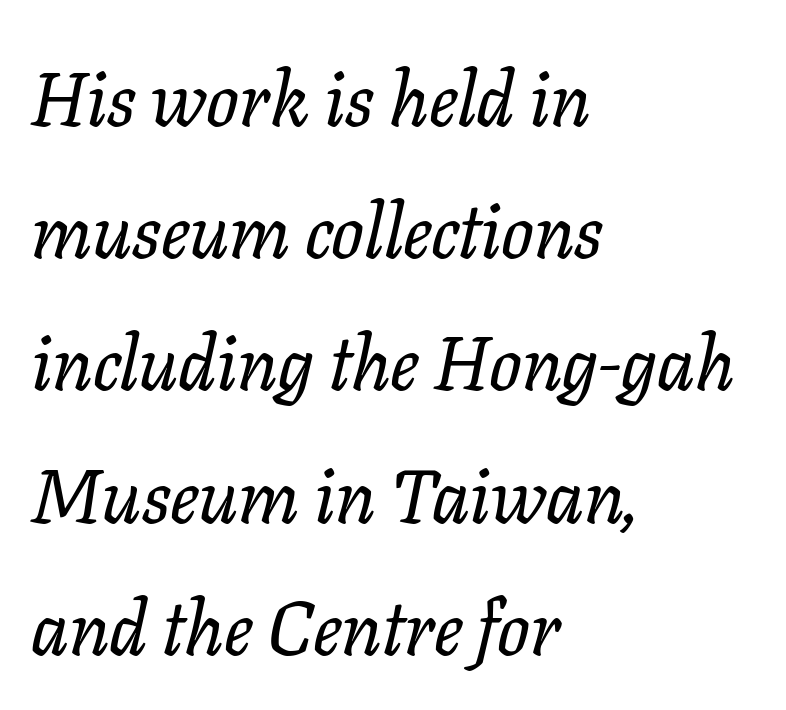
Q: Is the text italic (slanted)? A: Yes, it leans right by about 11 degrees.
Q: Is the typeface a serif or a sans-serif typeface? A: Serif.
Q: Is the text underlined? A: No.
Q: How is the paragraph aligned? A: Left-aligned.
Q: Is the spacing between letters normal or unusually wide? A: Normal.
Q: Width (condensed, normal, or wide)? A: Normal.
Q: Stroke contrast? A: Low.
Q: x-height? A: Medium.
Q: Monospaced? A: No.
